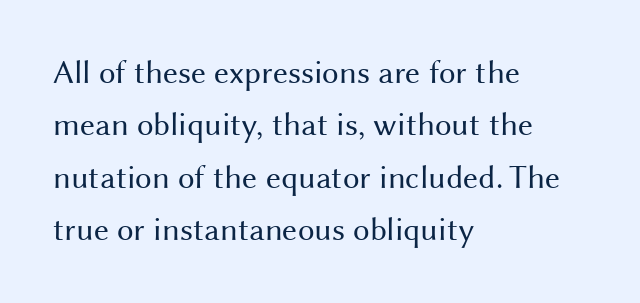
The image shows 33 px regular-weight sans-serif type, upright; set left-aligned, normal line spacing (1.59x), normal letter spacing, not underlined; medium stroke contrast and a medium x-height.
